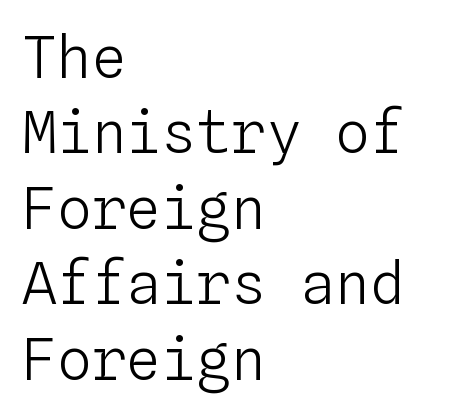
{"italic": "no", "bold": "no", "weight": "light", "width": "normal", "stroke_contrast": "low", "x_height": "medium", "monospaced": "yes", "underline": "no", "align": "left", "line_spacing": "normal", "line_spacing_ratio": 1.3, "letter_spacing": "normal", "letter_spacing_em": 0.0, "glyph_px": 58}
